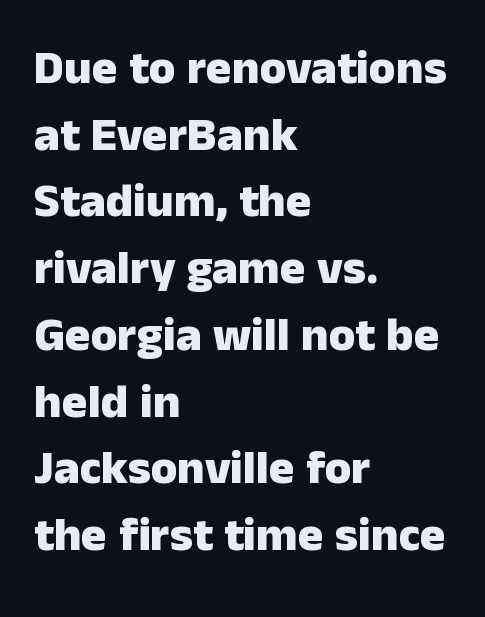
The image shows 48 px heavy sans-serif type, upright; set left-aligned, normal line spacing (1.39x), normal letter spacing, not underlined; low stroke contrast and a medium x-height.
